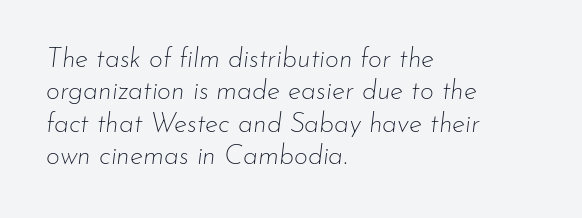
{"italic": "yes", "lean": "right", "slant_degrees": 7, "bold": "no", "underline": "no", "align": "left", "line_spacing_ratio": 1.2, "letter_spacing": "normal", "letter_spacing_em": 0.0, "glyph_px": 27}
